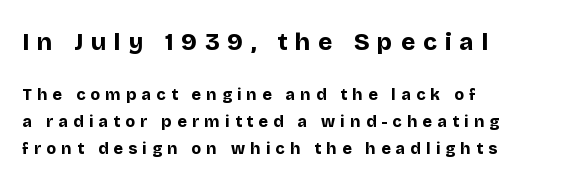
{"italic": "no", "bold": "yes", "underline": "no", "align": "left", "line_spacing": "normal", "line_spacing_ratio": 1.67, "letter_spacing": "wide", "letter_spacing_em": 0.33, "larger_block": "first", "size_ratio": 1.5, "glyph_px": 24}
